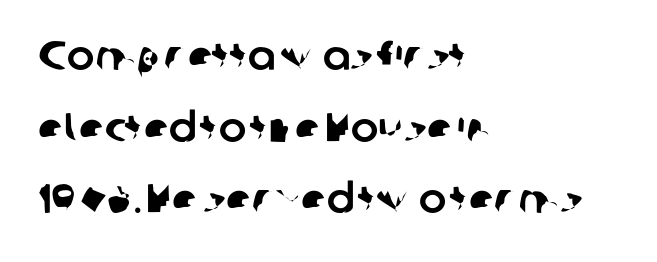
Q: Is the typeface a serif or a sans-serif typeface? A: Sans-serif.
Q: Is the text underlined? A: No.
Q: How is the paragraph aligned? A: Left-aligned.
Q: Is the spacing between letters normal or unusually wide? A: Normal.
Q: Width (condensed, normal, or wide)? A: Normal.
Q: Stroke contrast? A: Low.
Q: x-height? A: Medium.
Q: Monospaced? A: No.
